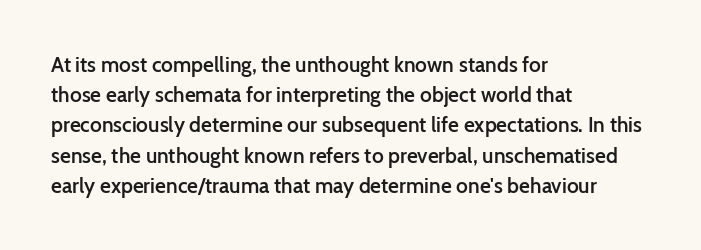
{"italic": "no", "bold": "semi", "underline": "no", "align": "left", "line_spacing": "normal", "line_spacing_ratio": 1.44, "letter_spacing": "normal", "letter_spacing_em": 0.0, "glyph_px": 21}
